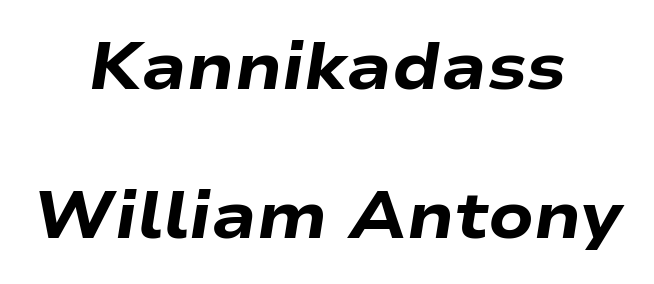
The image shows 65 px heavy, wide type, italic (leaning right); set centered, loose line spacing (2.29x), normal letter spacing, not underlined; low stroke contrast and a medium x-height.
